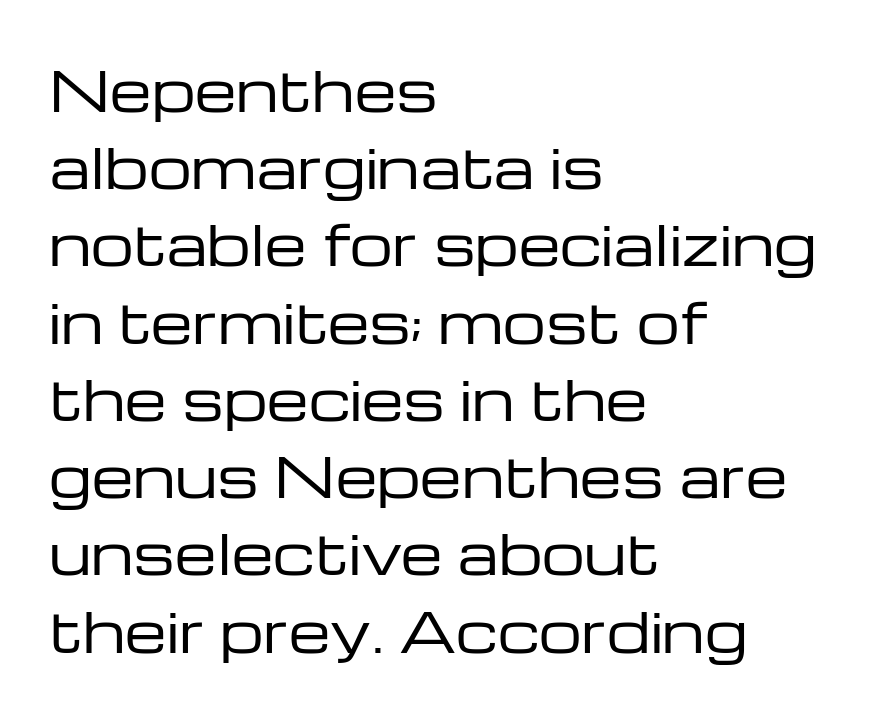
{"serif": "no", "italic": "no", "bold": "no", "weight": "regular", "width": "wide", "stroke_contrast": "low", "x_height": "medium", "monospaced": "no", "underline": "no", "align": "left", "line_spacing": "normal", "line_spacing_ratio": 1.43, "letter_spacing": "normal", "letter_spacing_em": 0.0, "glyph_px": 54}
